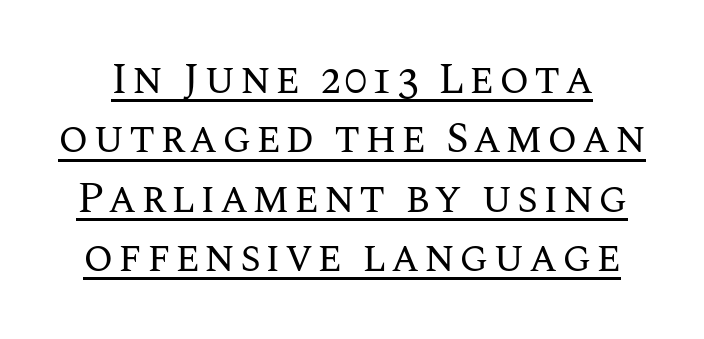
The image shows 43 px regular-weight type, upright; set normal line spacing (1.38x), underlined; medium stroke contrast and a large x-height.
